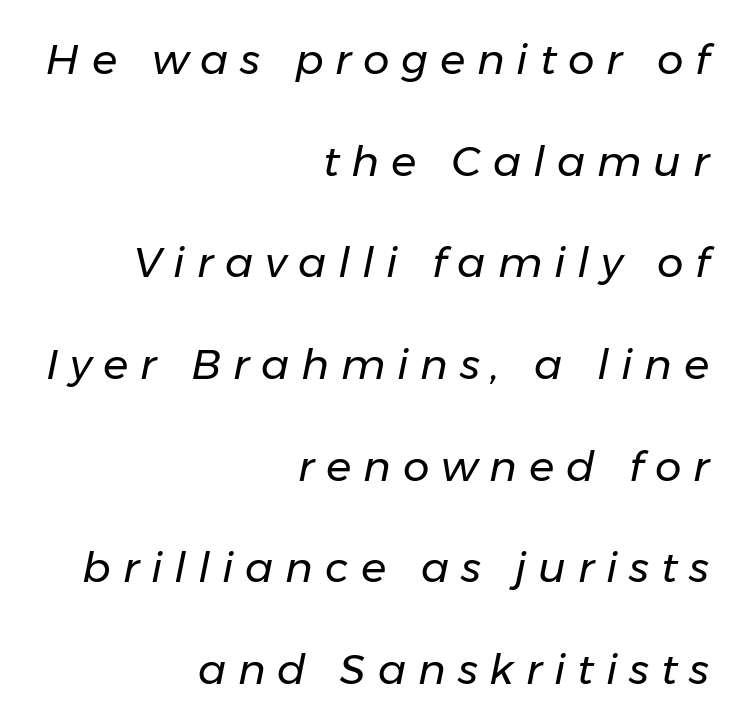
This is oblique type, the kind used for emphasis or titles. These lines are set flush right with a ragged left edge. Words appear elongated and porous because spacing is wide. Each new line begins a long way beneath the previous one.
